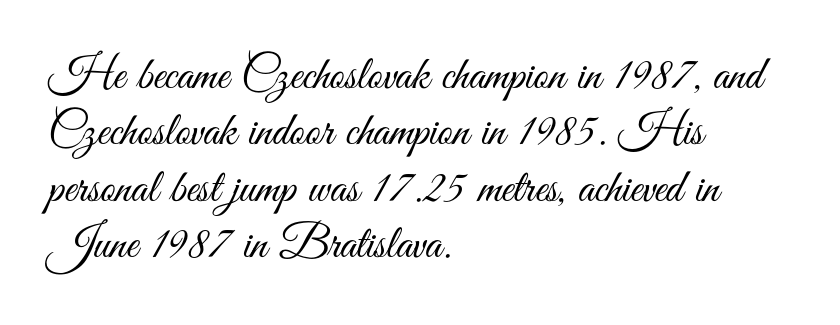
Q: Is the text bold? A: No.
Q: Is the text italic (slanted)? A: Yes.
Q: Is the typeface a serif or a sans-serif typeface? A: Sans-serif.
Q: Is the text underlined? A: No.
Q: How is the paragraph aligned? A: Left-aligned.
Q: Is the spacing between letters normal or unusually wide? A: Normal.
Q: Width (condensed, normal, or wide)? A: Condensed.
Q: Stroke contrast? A: Medium.
Q: x-height? A: Small.
Q: Monospaced? A: No.
